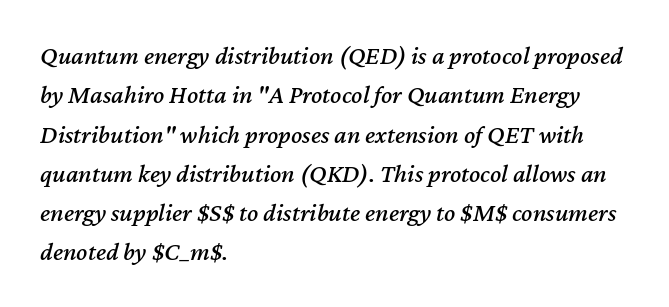
{"italic": "yes", "lean": "right", "slant_degrees": 12, "underline": "no", "align": "left", "line_spacing": "normal", "line_spacing_ratio": 1.51, "letter_spacing": "normal", "letter_spacing_em": 0.0, "glyph_px": 26}
